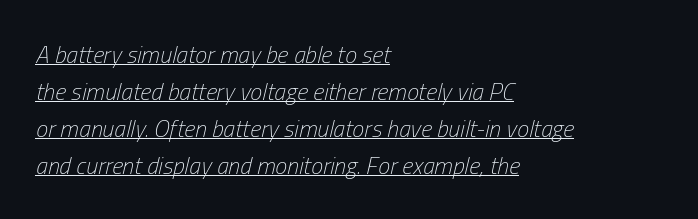
Q: Is the text bold? A: No.
Q: Is the text italic (slanted)? A: Yes, it leans right by about 13 degrees.
Q: Is the text underlined? A: Yes.
Q: How is the paragraph aligned? A: Left-aligned.
Q: Is the spacing between letters normal or unusually wide? A: Normal.
Q: Is the spacing between lines tight, normal or loose? A: Normal.
